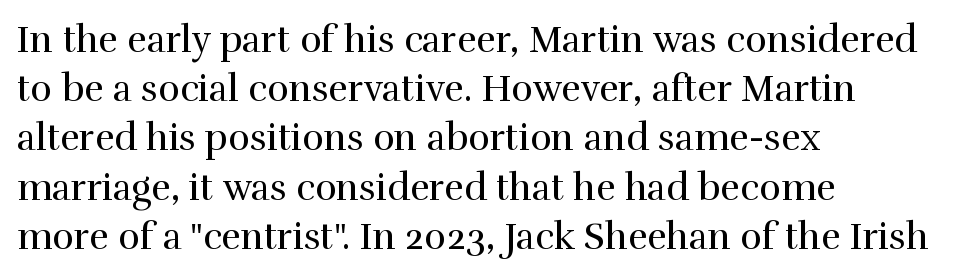
The image shows 37 px regular-weight serif type, upright; set left-aligned, normal line spacing (1.33x), normal letter spacing, not underlined; a medium x-height.
